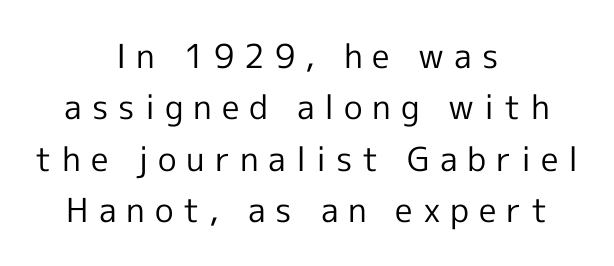
The image shows 33 px regular-weight sans-serif type, upright; set centered, normal line spacing (1.56x), unusually wide letter spacing (+0.3 em), not underlined; a medium x-height.
